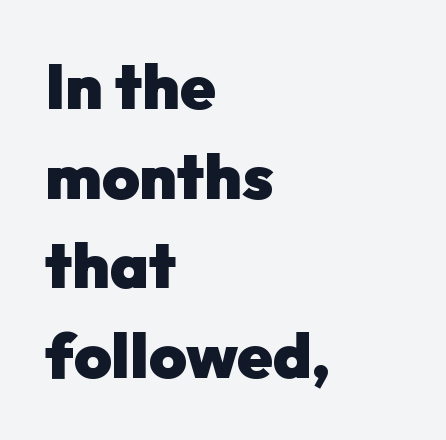
The image shows 64 px heavy sans-serif type, upright; set left-aligned, normal line spacing (1.4x), normal letter spacing, not underlined; low stroke contrast and a medium x-height.
